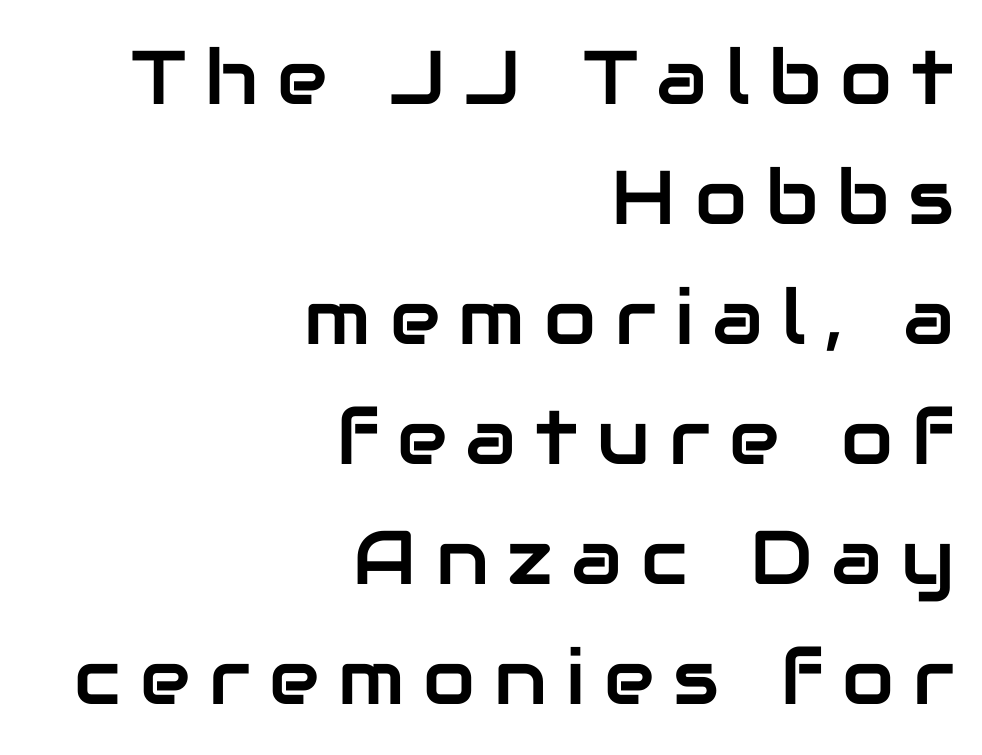
Q: Is the text italic (slanted)? A: No, it is upright.
Q: Is the typeface a serif or a sans-serif typeface? A: Sans-serif.
Q: Is the text underlined? A: No.
Q: How is the paragraph aligned? A: Right-aligned.
Q: Is the spacing between letters normal or unusually wide? A: Unusually wide.
Q: Is the spacing between lines tight, normal or loose? A: Normal.
Q: Width (condensed, normal, or wide)? A: Normal.
Q: Stroke contrast? A: Low.
Q: x-height? A: Medium.
Q: Monospaced? A: No.
